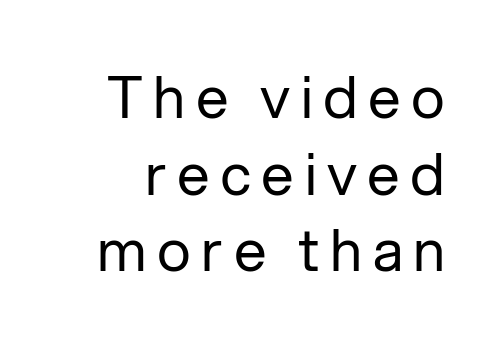
The type family on display is of the sans-serif kind. Vertically, the passage feels balanced, rows spaced as you'd expect. Is this a fixed-width face? No — the glyphs have proportional, varying widths. The face looks like a standard text weight, possibly lighter.
